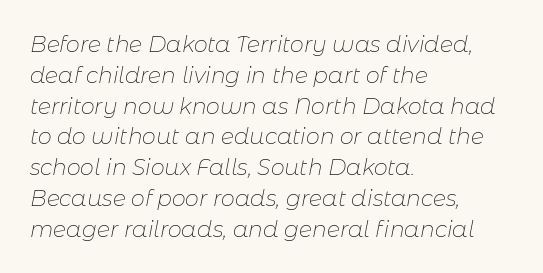
Q: Is the text bold? A: No.
Q: Is the text italic (slanted)? A: Yes, it leans right by about 11 degrees.
Q: Is the text underlined? A: No.
Q: How is the paragraph aligned? A: Left-aligned.
Q: Is the spacing between letters normal or unusually wide? A: Normal.
Q: Is the spacing between lines tight, normal or loose? A: Normal.
